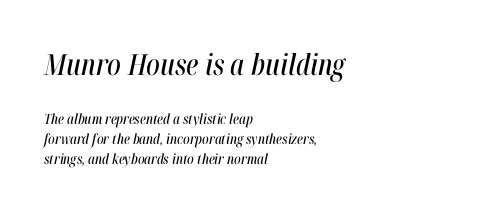
Nobody touched the tracking dial on this one. Style check: oblique. A typesetter would call this proportional, since set widths differ per character. Is there much room between lines? A standard amount, neither cramped nor airy. Descenders hang freely into open space. In CSS terms this would be text-align: left.
